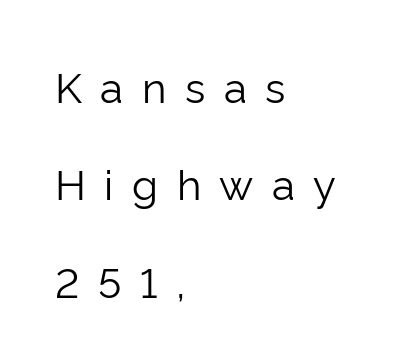
Q: Is the text bold? A: No.
Q: Is the text italic (slanted)? A: No, it is upright.
Q: Is the typeface a serif or a sans-serif typeface? A: Sans-serif.
Q: Is the text underlined? A: No.
Q: How is the paragraph aligned? A: Left-aligned.
Q: Is the spacing between letters normal or unusually wide? A: Unusually wide.
Q: Is the spacing between lines tight, normal or loose? A: Loose.
Q: Width (condensed, normal, or wide)? A: Normal.
Q: Stroke contrast? A: Low.
Q: x-height? A: Medium.
Q: Monospaced? A: No.
